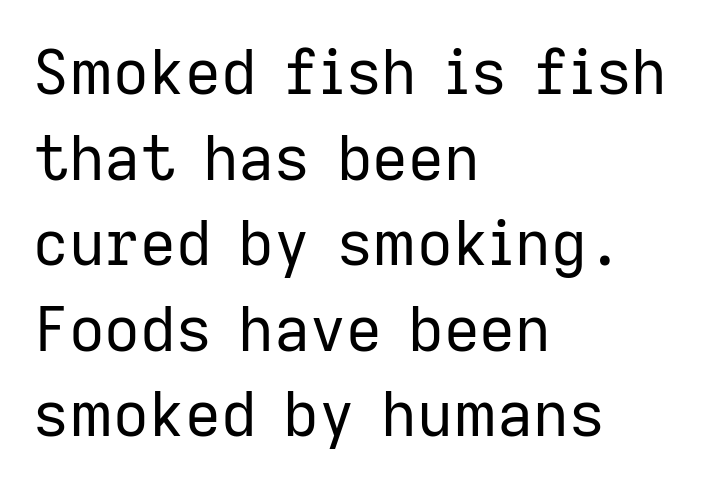
Q: Is the text bold? A: No.
Q: Is the text italic (slanted)? A: No, it is upright.
Q: Is the typeface a serif or a sans-serif typeface? A: Sans-serif.
Q: Is the text underlined? A: No.
Q: How is the paragraph aligned? A: Left-aligned.
Q: Is the spacing between letters normal or unusually wide? A: Normal.
Q: Is the spacing between lines tight, normal or loose? A: Normal.
Q: Width (condensed, normal, or wide)? A: Normal.
Q: Stroke contrast? A: Low.
Q: x-height? A: Medium.
Q: Monospaced? A: No.
